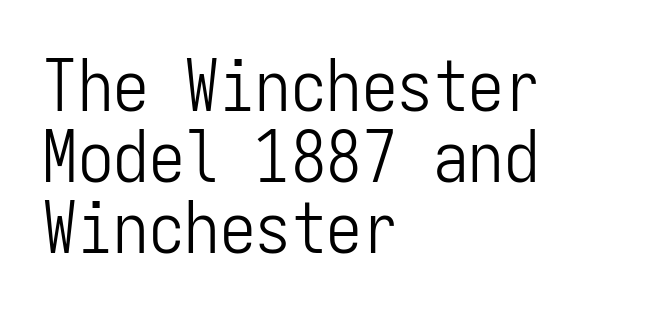
{"serif": "no", "italic": "no", "bold": "no", "weight": "light", "width": "condensed", "stroke_contrast": "low", "x_height": "medium", "monospaced": "yes", "underline": "no", "align": "left", "line_spacing": "tight", "line_spacing_ratio": 1.0, "letter_spacing": "normal", "letter_spacing_em": 0.0, "glyph_px": 71}
